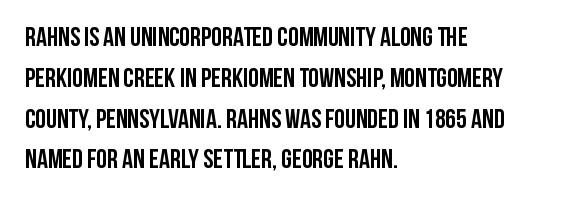
Q: Is the text bold? A: Yes.
Q: Is the text italic (slanted)? A: No, it is upright.
Q: Is the text underlined? A: No.
Q: How is the paragraph aligned? A: Left-aligned.
Q: Is the spacing between letters normal or unusually wide? A: Normal.
Q: Is the spacing between lines tight, normal or loose? A: Normal.
